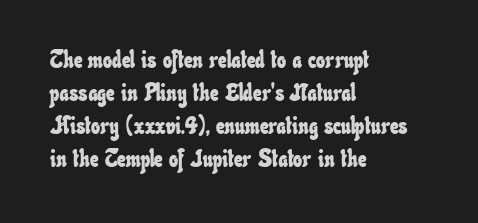
{"underline": "no", "align": "left", "line_spacing": "normal", "line_spacing_ratio": 1.37, "letter_spacing": "normal", "letter_spacing_em": 0.0, "glyph_px": 24}
